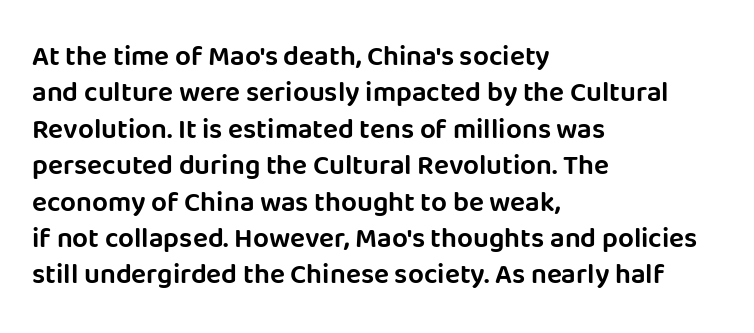
The image shows 28 px sans-serif type, upright; set left-aligned, normal line spacing (1.3x), normal letter spacing, not underlined; low stroke contrast and a large x-height.
